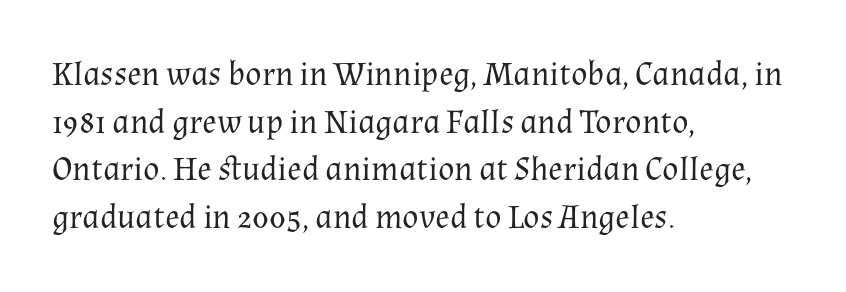
Think standard paragraph weight, or any step lighter than that. The leading is moderate, giving the passage an even texture. Does extra space separate the letters? No, they use regular spacing. Does the lettering tilt? It doesn't — this is upright. The rag falls on the right side of this text block. Think of a printed novel: that variable character pitch is what you see here.
